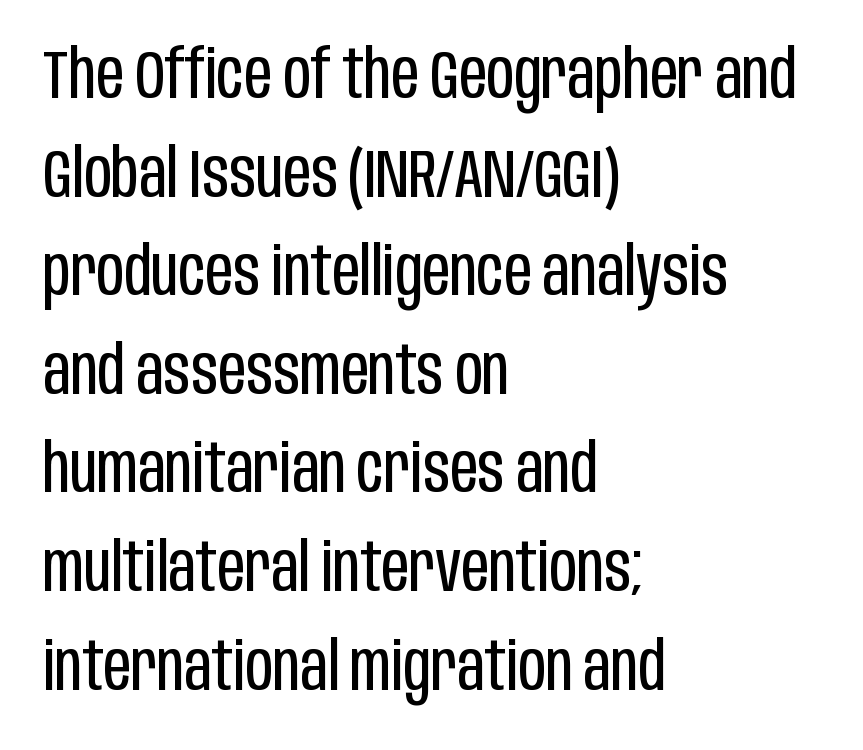
The letterforms sit at book weight or below. You could not count columns in this text — the font is proportionally spaced. A roman cut, with each character standing at attention. The gaps between neighbouring characters are ordinary and unremarkable. Stroke terminals: plain, sans-serif. Typeset ragged right — the left edge is the straight one.
